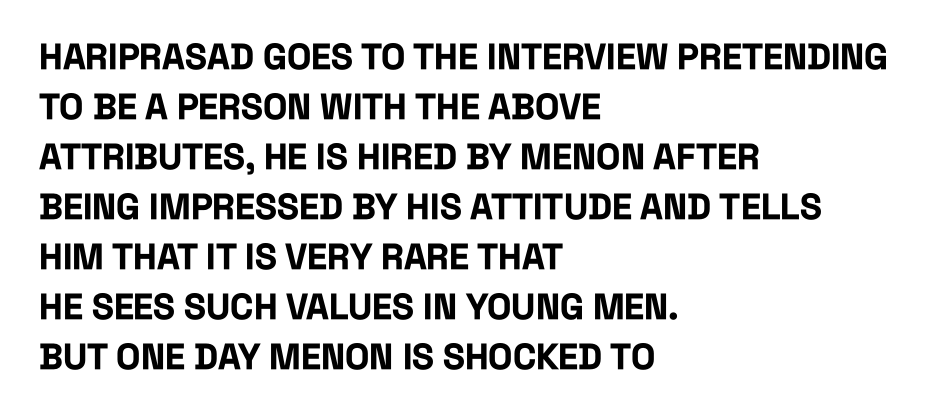
Q: Is the text bold? A: Yes.
Q: Is the text italic (slanted)? A: No, it is upright.
Q: Is the typeface a serif or a sans-serif typeface? A: Sans-serif.
Q: Is the text underlined? A: No.
Q: How is the paragraph aligned? A: Left-aligned.
Q: Is the spacing between letters normal or unusually wide? A: Normal.
Q: Is the spacing between lines tight, normal or loose? A: Normal.
Q: Width (condensed, normal, or wide)? A: Condensed.
Q: Stroke contrast? A: Low.
Q: x-height? A: Large.
Q: Monospaced? A: No.
